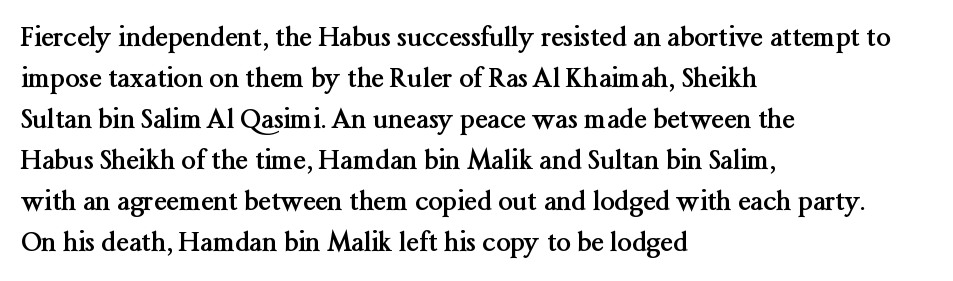
Q: Is the text bold? A: Yes.
Q: Is the text italic (slanted)? A: No, it is upright.
Q: Is the text underlined? A: No.
Q: How is the paragraph aligned? A: Left-aligned.
Q: Is the spacing between letters normal or unusually wide? A: Normal.
Q: Is the spacing between lines tight, normal or loose? A: Normal.
